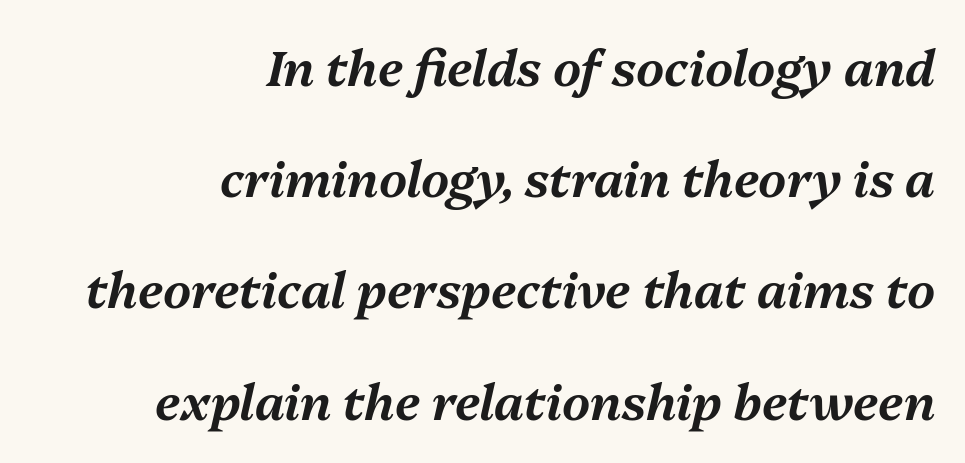
The image shows 49 px text type, italic (leaning right); set right-aligned, loose line spacing (2.27x), normal letter spacing, not underlined; medium stroke contrast and a medium x-height.
